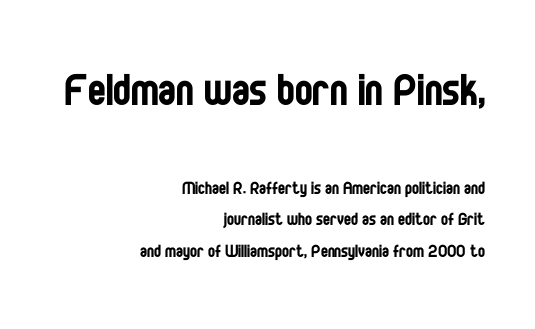
{"serif": "no", "italic": "no", "bold": "no", "weight": "regular", "width": "condensed", "stroke_contrast": "low", "x_height": "large", "monospaced": "no", "underline": "no", "align": "right", "line_spacing": "normal", "line_spacing_ratio": 1.5, "letter_spacing": "normal", "letter_spacing_em": 0.0, "larger_block": "first", "size_ratio": 2.52, "glyph_px": 53}
